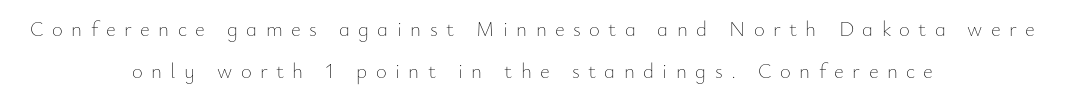
{"italic": "no", "bold": "no", "underline": "no", "align": "center", "line_spacing": "loose", "line_spacing_ratio": 1.98, "letter_spacing": "wide", "letter_spacing_em": 0.4, "glyph_px": 21}
